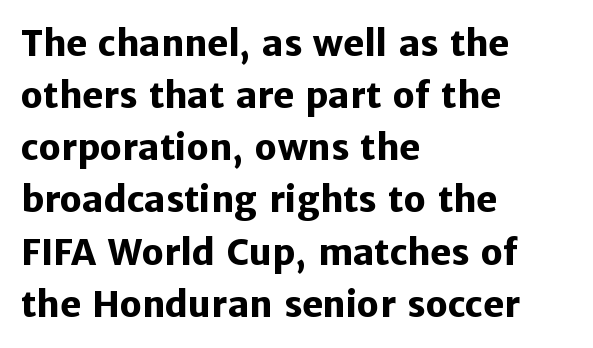
In terms of letterspacing, this is plain default setting. I'd call this a sans setting — the letters go barefoot. Here the designer chose a conventional face with non-uniform glyph widths. Bold? Absolutely — the strokes are thick and heavy. Compared with typical paragraphs, the rows here are spaced about the same. These lines were composed using upright roman letters.
